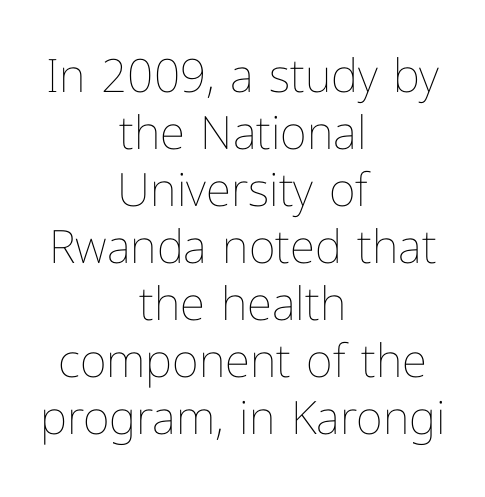
{"italic": "no", "bold": "no", "weight": "thin", "width": "normal", "stroke_contrast": "low", "x_height": "medium", "monospaced": "no", "underline": "no", "align": "center", "line_spacing_ratio": 1.24, "letter_spacing": "normal", "letter_spacing_em": 0.0, "glyph_px": 46}
